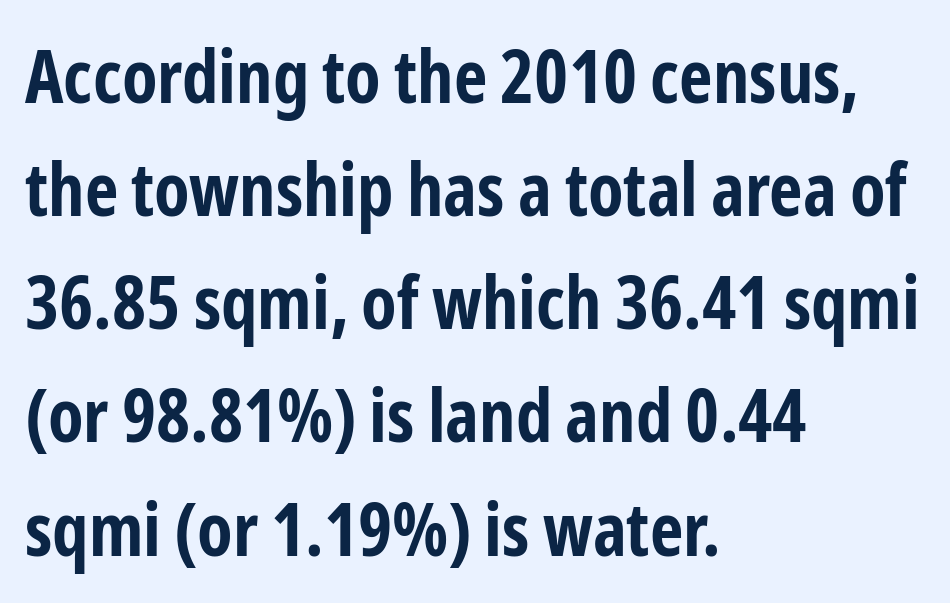
{"serif": "no", "italic": "no", "bold": "yes", "weight": "bold", "width": "condensed", "stroke_contrast": "low", "x_height": "medium", "monospaced": "no", "underline": "no", "align": "left", "line_spacing": "normal", "line_spacing_ratio": 1.55, "letter_spacing": "normal", "letter_spacing_em": 0.0, "glyph_px": 73}
